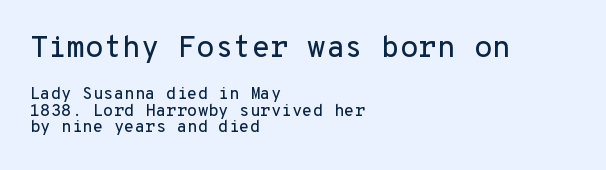
{"serif": "no", "italic": "no", "width": "normal", "stroke_contrast": "low", "x_height": "medium", "monospaced": "yes", "underline": "no", "align": "left", "line_spacing": "tight", "line_spacing_ratio": 0.97, "letter_spacing": "normal", "letter_spacing_em": 0.0, "larger_block": "first", "size_ratio": 1.76, "glyph_px": 30}
